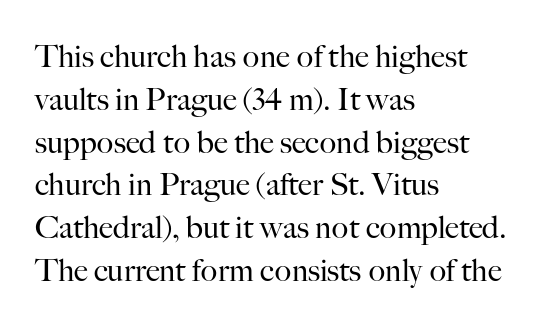
Q: Is the text bold? A: No.
Q: Is the text italic (slanted)? A: No, it is upright.
Q: Is the typeface a serif or a sans-serif typeface? A: Serif.
Q: Is the text underlined? A: No.
Q: How is the paragraph aligned? A: Left-aligned.
Q: Is the spacing between letters normal or unusually wide? A: Normal.
Q: Is the spacing between lines tight, normal or loose? A: Normal.
Q: Width (condensed, normal, or wide)? A: Normal.
Q: Stroke contrast? A: High.
Q: x-height? A: Small.
Q: Monospaced? A: No.
